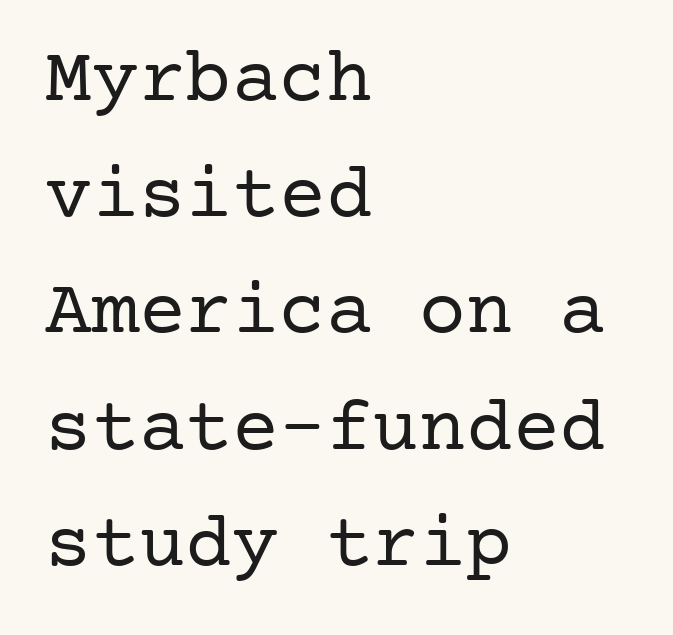
Q: Is the text bold? A: No.
Q: Is the text italic (slanted)? A: No, it is upright.
Q: Is the typeface a serif or a sans-serif typeface? A: Serif.
Q: Is the text underlined? A: No.
Q: How is the paragraph aligned? A: Left-aligned.
Q: Is the spacing between letters normal or unusually wide? A: Normal.
Q: Is the spacing between lines tight, normal or loose? A: Normal.
Q: Width (condensed, normal, or wide)? A: Normal.
Q: Stroke contrast? A: Low.
Q: x-height? A: Medium.
